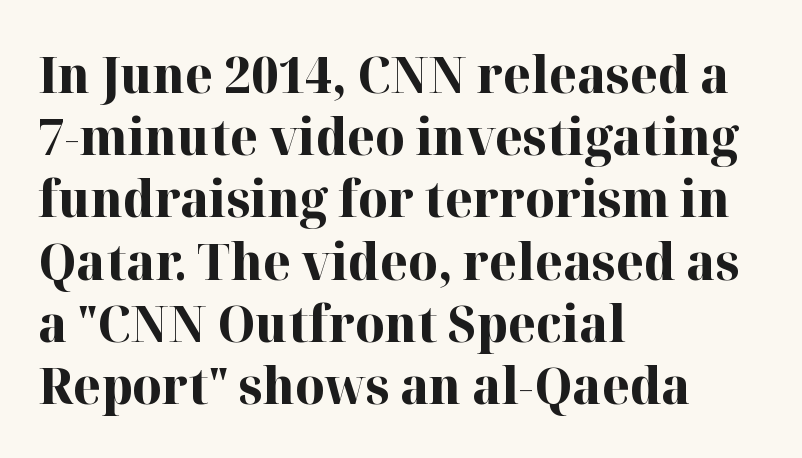
The image shows 51 px bold serif type, upright; set left-aligned, line spacing 1.22x, normal letter spacing, not underlined; high stroke contrast and a medium x-height.
